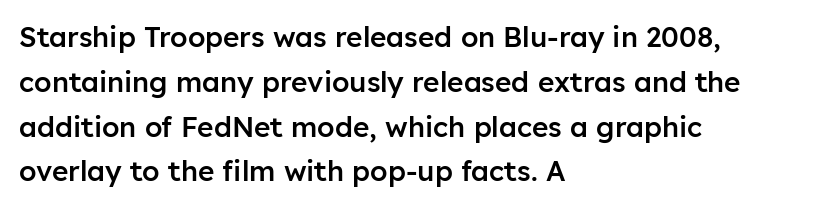
Visually the block forms a straight wall on the left and a jagged coastline on the right. A clean baseline with only descenders dipping below it. Moderately thickened strokes mark this as semibold type. Letter spacing: default. Font category for this specimen: sans-serif. Ordinary non-slanted type is in use.
